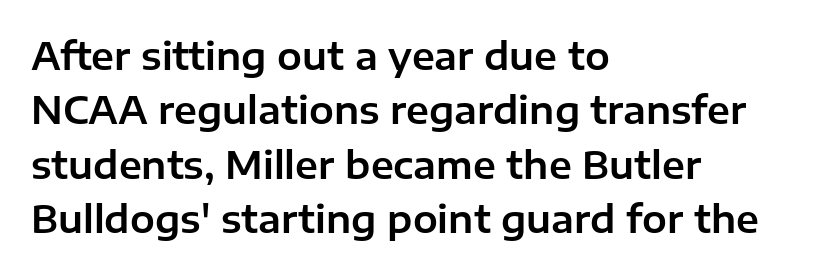
The image shows 37 px sans-serif type, upright; set left-aligned, normal line spacing (1.47x), normal letter spacing, not underlined; low stroke contrast and a medium x-height.
